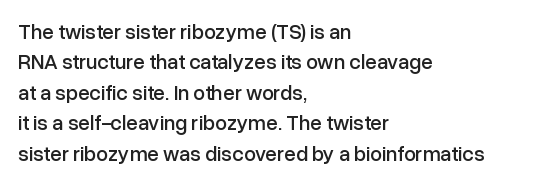
A bare baseline throughout the passage. This rendering uses left alignment, leaving the right contour irregular. Vertical strokes here are truly vertical. Glyph-to-glyph distance matches everyday printed text. If you measured baseline to baseline, you'd find a middling distance.
